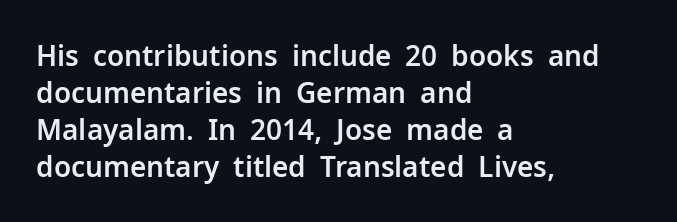
Q: Is the text italic (slanted)? A: No, it is upright.
Q: Is the typeface a serif or a sans-serif typeface? A: Sans-serif.
Q: Is the text underlined? A: No.
Q: How is the paragraph aligned? A: Left-aligned.
Q: Is the spacing between letters normal or unusually wide? A: Normal.
Q: Is the spacing between lines tight, normal or loose? A: Normal.
Q: Width (condensed, normal, or wide)? A: Normal.
Q: Stroke contrast? A: Low.
Q: x-height? A: Medium.
Q: Monospaced? A: No.
